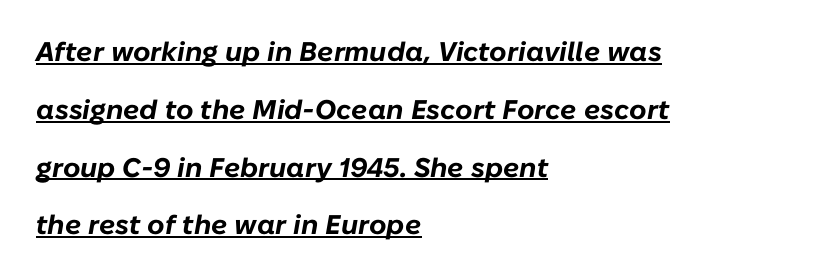
{"italic": "yes", "lean": "right", "slant_degrees": 10, "bold": "yes", "underline": "yes", "align": "left", "line_spacing": "loose", "line_spacing_ratio": 2.14, "letter_spacing": "normal", "letter_spacing_em": 0.0, "glyph_px": 27}
